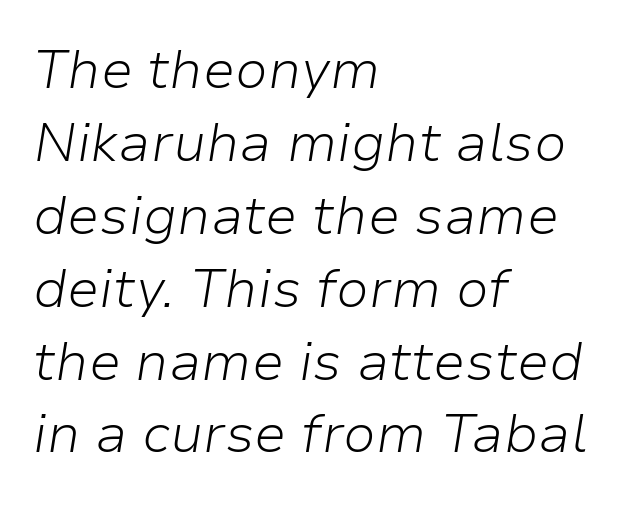
Tracking value appears to be zero — textbook default spacing. Any mark beneath the type? The region is blank. Proportional: the letters do not fall into vertical columns. Each new line begins a customary step beneath the previous one. The lettering tilts uniformly, giving the passage an italic look. Weight class: somewhere from thin through regular.
